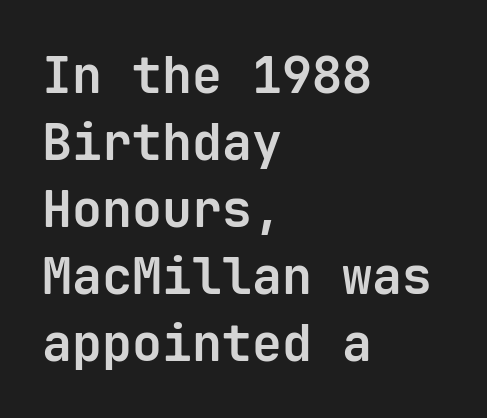
Bold? Absolutely — the strokes are thick and heavy. Upright lettering throughout. The letters sit at their default tracking, neither squeezed nor spread. The face used here is monospaced, like something from a code editor.
